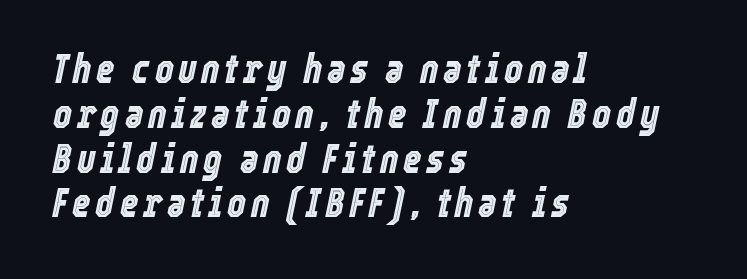
Q: Is the text italic (slanted)? A: Yes, it leans right by about 12 degrees.
Q: Is the text underlined? A: No.
Q: How is the paragraph aligned? A: Left-aligned.
Q: Is the spacing between lines tight, normal or loose? A: Tight.
Q: Width (condensed, normal, or wide)? A: Condensed.
Q: x-height? A: Medium.
Q: Monospaced? A: No.
